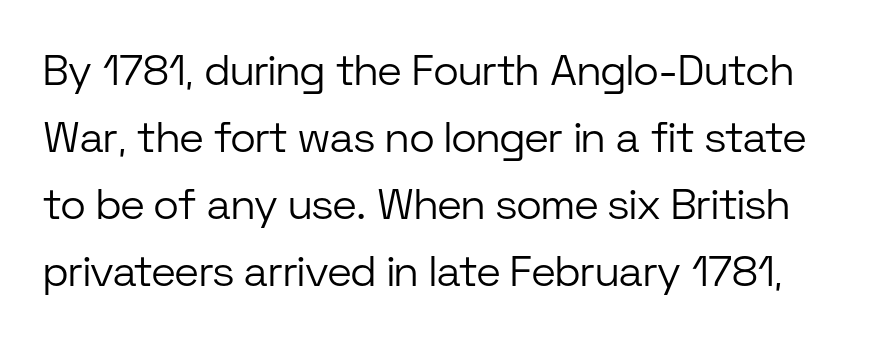
Q: Is the text bold? A: No.
Q: Is the text italic (slanted)? A: No, it is upright.
Q: Is the typeface a serif or a sans-serif typeface? A: Sans-serif.
Q: Is the text underlined? A: No.
Q: Is the spacing between letters normal or unusually wide? A: Normal.
Q: Is the spacing between lines tight, normal or loose? A: Normal.
Q: Width (condensed, normal, or wide)? A: Normal.
Q: Stroke contrast? A: Low.
Q: x-height? A: Medium.
Q: Monospaced? A: No.
